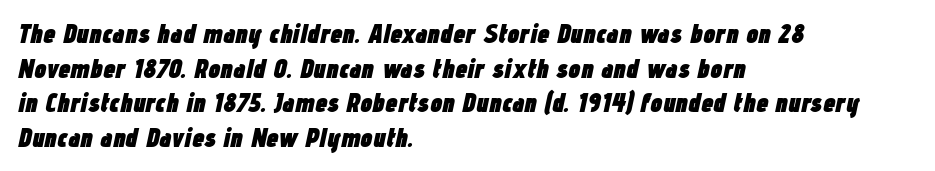
{"italic": "yes", "lean": "right", "slant_degrees": 12, "bold": "yes", "underline": "no", "align": "left", "line_spacing": "normal", "line_spacing_ratio": 1.28, "letter_spacing": "normal", "letter_spacing_em": 0.0, "glyph_px": 27}
